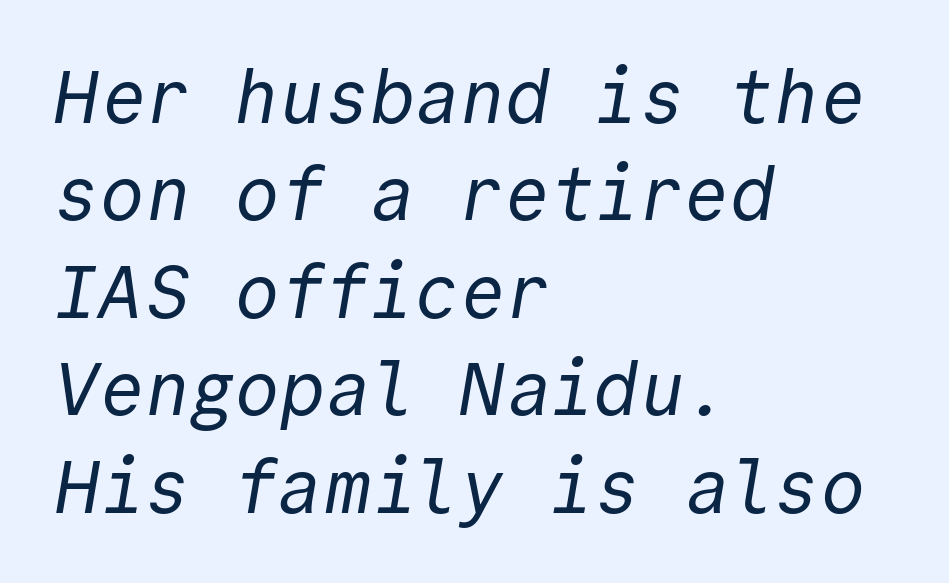
This rendering features lettering with no underline. Successive baselines arrive at the customary interval. The glyphs in this specimen are sans serif. Default kerning and tracking; the words read as compact shapes. A student would call this left alignment; a typographer would say flush left, rag right.
